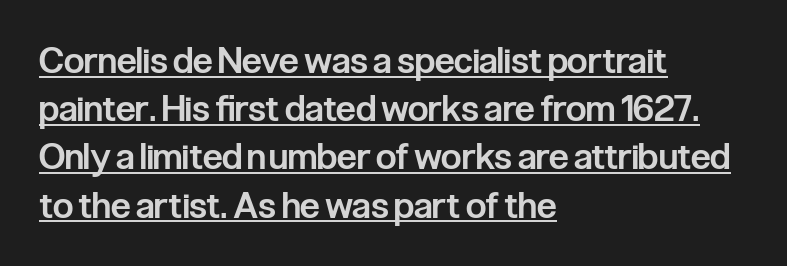
The image shows 36 px semibold, condensed sans-serif type, upright; set left-aligned, normal line spacing (1.34x), normal letter spacing, underlined; low stroke contrast and a medium x-height.
